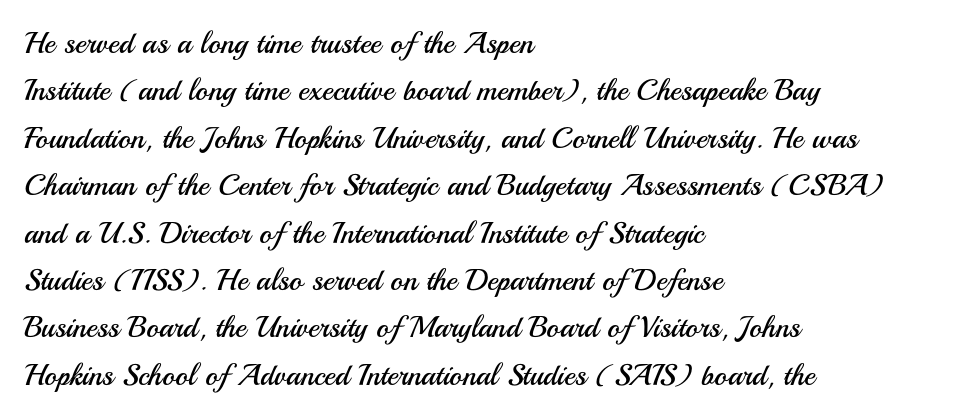
A classic flush-left, rag-right setting is used for this passage. The baseline area is clear. The rendering uses natural spacing where letterforms have individual widths. Is the stroke heavy? The answer is a plain regular-or-lighter.
